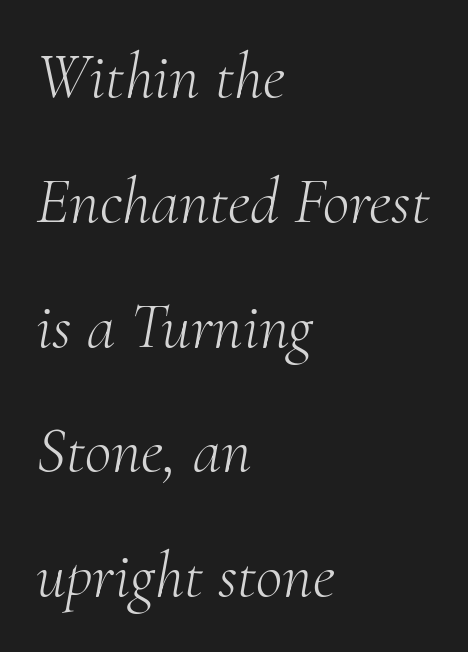
{"serif": "yes", "italic": "yes", "lean": "right", "slant_degrees": 10, "bold": "no", "weight": "light", "width": "normal", "stroke_contrast": "medium", "x_height": "small", "monospaced": "no", "underline": "no", "align": "left", "line_spacing": "loose", "line_spacing_ratio": 1.92, "letter_spacing": "normal", "letter_spacing_em": 0.0, "glyph_px": 65}
